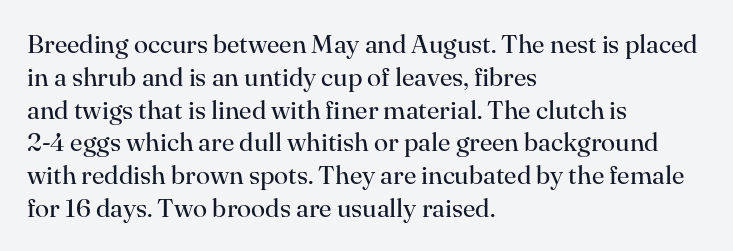
The image shows 26 px text type, upright; set left-aligned, normal line spacing (1.26x), normal letter spacing, not underlined.
